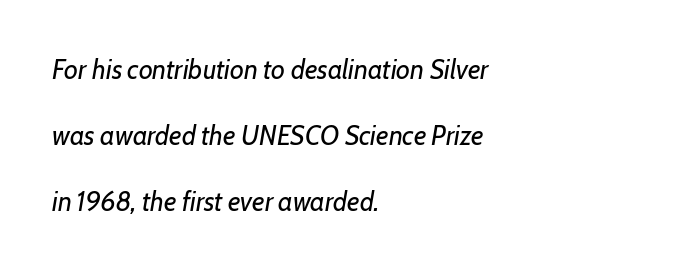
Q: Is the text bold? A: No.
Q: Is the text italic (slanted)? A: Yes, it leans right by about 7 degrees.
Q: Is the text underlined? A: No.
Q: How is the paragraph aligned? A: Left-aligned.
Q: Is the spacing between letters normal or unusually wide? A: Normal.
Q: Is the spacing between lines tight, normal or loose? A: Loose.
